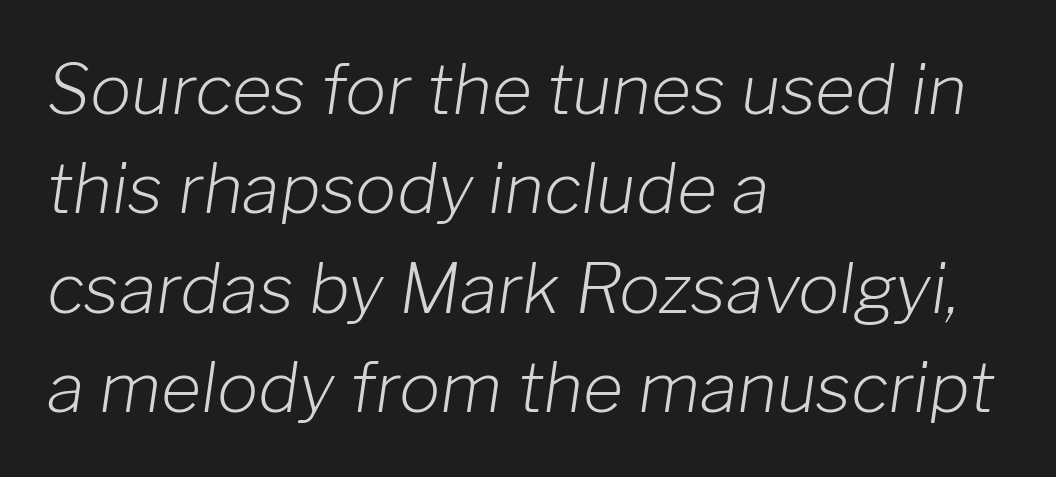
Q: Is the text bold? A: No.
Q: Is the text italic (slanted)? A: Yes, it leans right by about 8 degrees.
Q: Is the text underlined? A: No.
Q: How is the paragraph aligned? A: Left-aligned.
Q: Is the spacing between letters normal or unusually wide? A: Normal.
Q: Is the spacing between lines tight, normal or loose? A: Normal.
Q: Width (condensed, normal, or wide)? A: Normal.
Q: Stroke contrast? A: Low.
Q: x-height? A: Medium.
Q: Monospaced? A: No.
